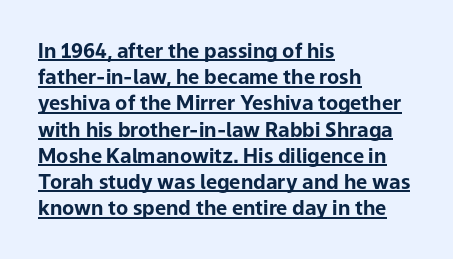
Notice how thick the strokes are: this is what a full bold looks like. The typesetter chose a ragged-right arrangement here. Quick note: underline on. Rows of type keep a routine distance in the vertical direction.
